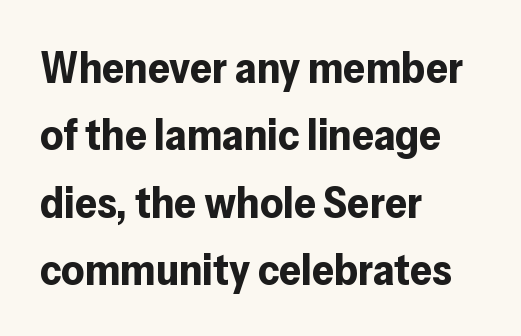
This sample has the flowing, uneven cadence of proportional lettering. How heavy is the stroke? Heavy — this is a bold. Descenders hang freely into open space. Unlike italic type, these characters show no tilt at all.
